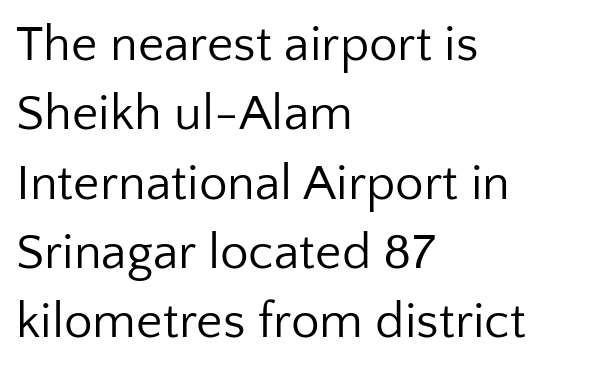
Q: Is the text bold? A: No.
Q: Is the text italic (slanted)? A: No, it is upright.
Q: Is the typeface a serif or a sans-serif typeface? A: Sans-serif.
Q: Is the text underlined? A: No.
Q: How is the paragraph aligned? A: Left-aligned.
Q: Is the spacing between letters normal or unusually wide? A: Normal.
Q: Is the spacing between lines tight, normal or loose? A: Normal.
Q: Width (condensed, normal, or wide)? A: Normal.
Q: Stroke contrast? A: Low.
Q: x-height? A: Medium.
Q: Monospaced? A: No.
